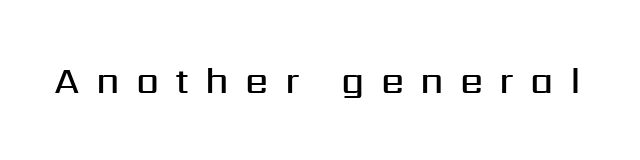
The letters stand straight up with perfectly vertical stems. This rendering employs a face without finishing strokes, i.e., a sans-serif. Underline: absent. The font is running at a semibold setting, under full bold. The letters are spread apart with noticeably loose tracking.
